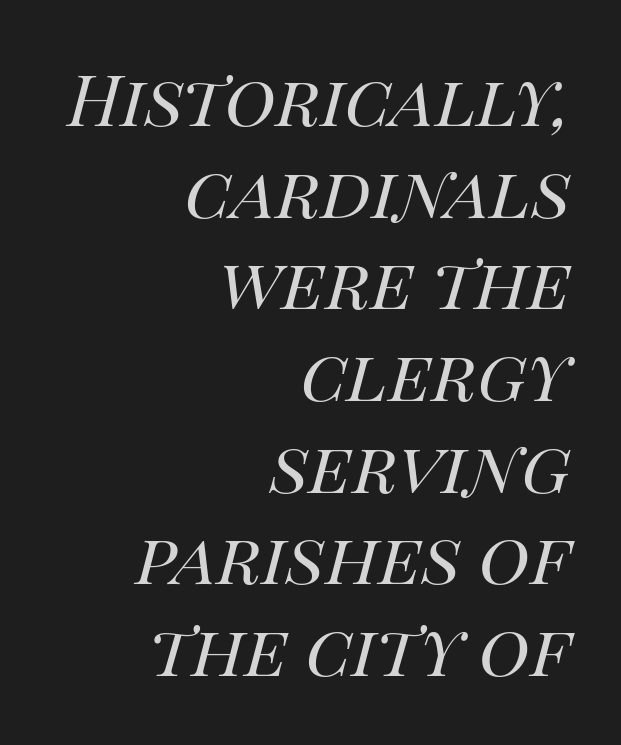
Q: Is the text bold? A: No.
Q: Is the text italic (slanted)? A: Yes, it leans right by about 14 degrees.
Q: Is the text underlined? A: No.
Q: How is the paragraph aligned? A: Right-aligned.
Q: Is the spacing between letters normal or unusually wide? A: Normal.
Q: Is the spacing between lines tight, normal or loose? A: Normal.
Q: Width (condensed, normal, or wide)? A: Normal.
Q: Stroke contrast? A: High.
Q: x-height? A: Large.
Q: Monospaced? A: No.
